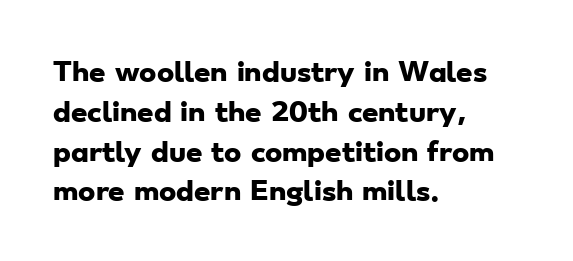
Alignment: flush left. Normally led — the rows are evenly, conventionally spaced. The type is set solid horizontally, with unmodified tracking. Typographic density is high because the face is bold. Check the space under the baseline: it is left empty.
